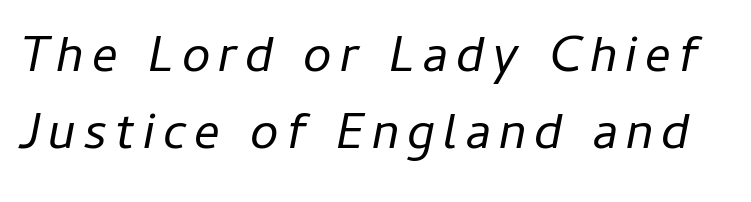
{"italic": "yes", "lean": "right", "slant_degrees": 11, "bold": "no", "weight": "regular", "width": "normal", "stroke_contrast": "low", "x_height": "medium", "monospaced": "no", "underline": "no", "line_spacing": "normal", "line_spacing_ratio": 1.51, "glyph_px": 51}
